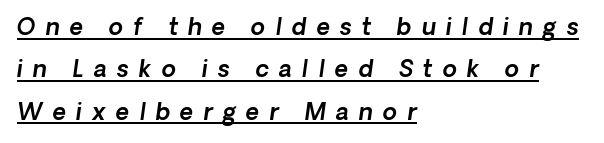
{"underline": "yes", "align": "left", "line_spacing_ratio": 1.84, "letter_spacing": "wide", "letter_spacing_em": 0.44, "glyph_px": 23}
